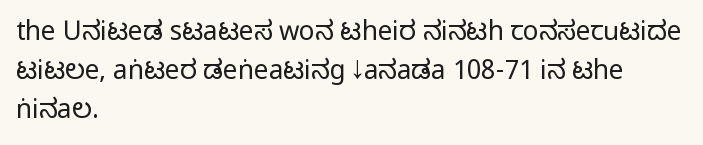
The compositor pushed each line to the left boundary. Every stem runs plumb, perpendicular to the baseline. This sample keeps an unexceptional amount of space between lines. Here the glyphs are tracked normally, forming tight word shapes. Descender tails drop into unmarked territory.
